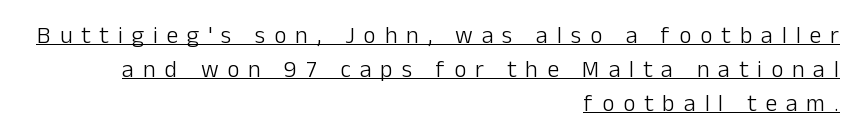
The image shows 24 px text type, upright; set right-aligned, normal line spacing (1.42x), unusually wide letter spacing (+0.37 em), underlined.
